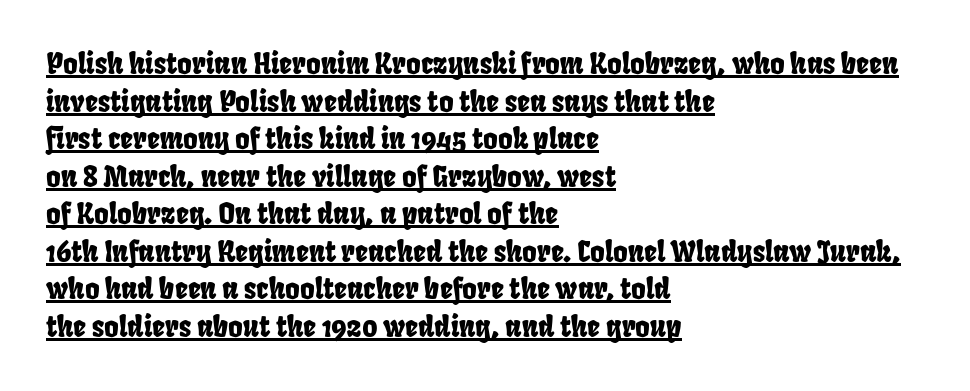
Each word holds together tightly as a unit, with standard inter-letter gaps. The designer went with a sans here, leaving each stem footless. Looks like regular typesetting: each glyph gets only the width it needs. Vertically, the passage feels balanced, rows spaced as you'd expect. The lettering is marked with a stroke running underneath it. Left-aligned paragraph, ragged on the right.
